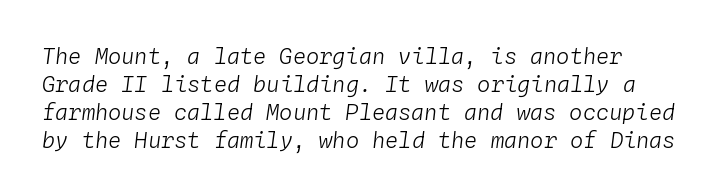
Q: Is the text bold? A: No.
Q: Is the text italic (slanted)? A: Yes, it leans right by about 4 degrees.
Q: Is the text underlined? A: No.
Q: Is the spacing between letters normal or unusually wide? A: Normal.
Q: Is the spacing between lines tight, normal or loose? A: Normal.
